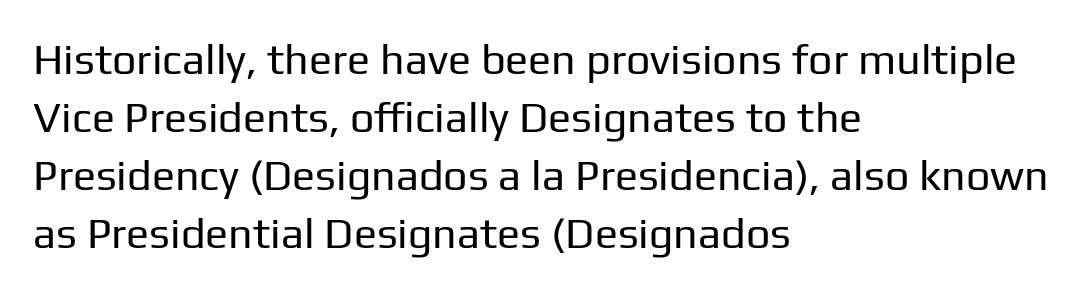
{"serif": "no", "italic": "no", "bold": "no", "weight": "regular", "width": "normal", "stroke_contrast": "low", "x_height": "medium", "monospaced": "no", "underline": "no", "align": "left", "line_spacing": "normal", "line_spacing_ratio": 1.35, "letter_spacing": "normal", "letter_spacing_em": 0.0, "glyph_px": 43}
